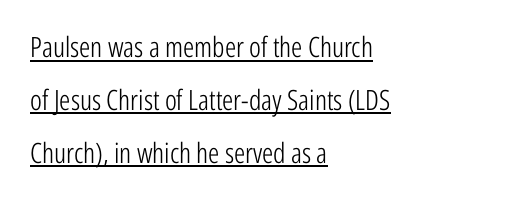
{"serif": "no", "italic": "no", "bold": "no", "weight": "light", "width": "condensed", "stroke_contrast": "low", "x_height": "medium", "monospaced": "no", "underline": "yes", "align": "left", "line_spacing_ratio": 1.89, "letter_spacing": "normal", "letter_spacing_em": 0.0, "glyph_px": 28}
